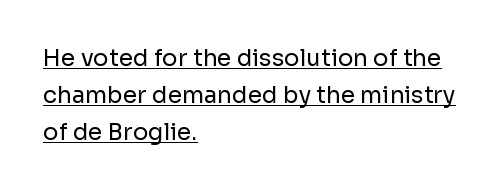
{"italic": "no", "bold": "no", "underline": "yes", "align": "left", "line_spacing": "normal", "line_spacing_ratio": 1.6, "letter_spacing": "normal", "letter_spacing_em": 0.0, "glyph_px": 23}
